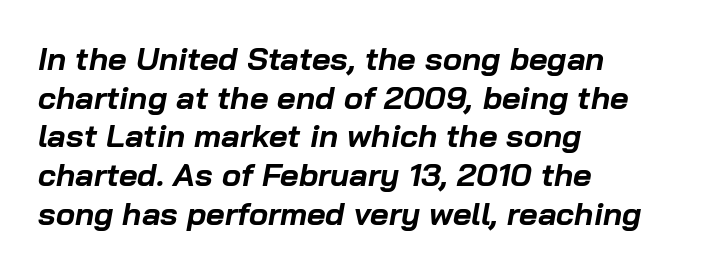
The image shows 32 px bold type, italic (leaning right); set left-aligned, line spacing 1.21x, normal letter spacing, not underlined; low stroke contrast and a medium x-height.
